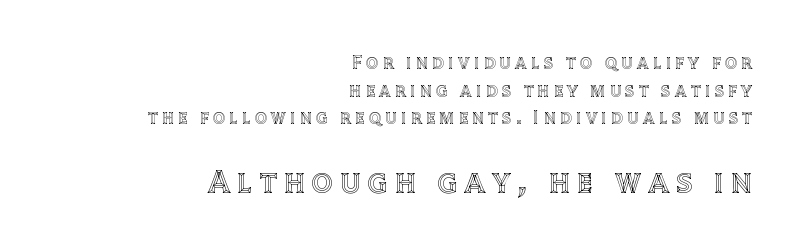
{"italic": "no", "width": "normal", "x_height": "large", "monospaced": "no", "underline": "no", "align": "right", "line_spacing": "normal", "line_spacing_ratio": 1.46, "letter_spacing": "wide", "letter_spacing_em": 0.22, "larger_block": "second", "size_ratio": 1.74, "glyph_px": 33}
